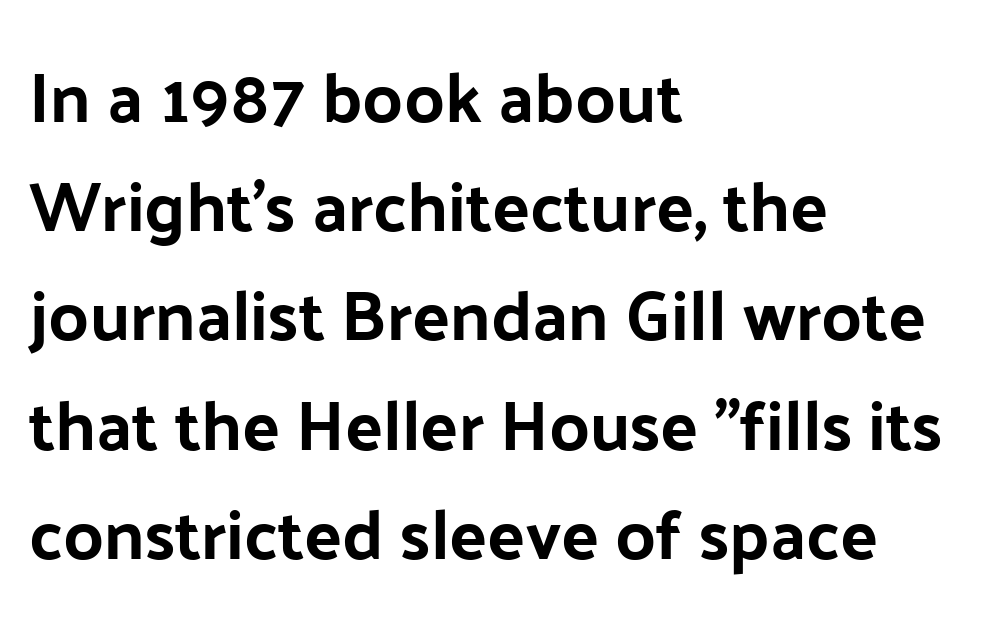
The image shows 70 px sans-serif type, upright; set left-aligned, normal line spacing (1.56x), normal letter spacing, not underlined; low stroke contrast and a medium x-height.
